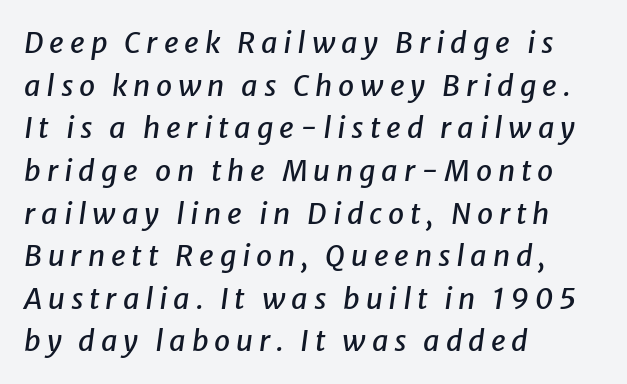
{"italic": "yes", "lean": "right", "slant_degrees": 8, "width": "normal", "stroke_contrast": "low", "x_height": "medium", "monospaced": "no", "underline": "no", "align": "left", "line_spacing": "normal", "line_spacing_ratio": 1.47, "letter_spacing": "wide", "letter_spacing_em": 0.2, "glyph_px": 29}
